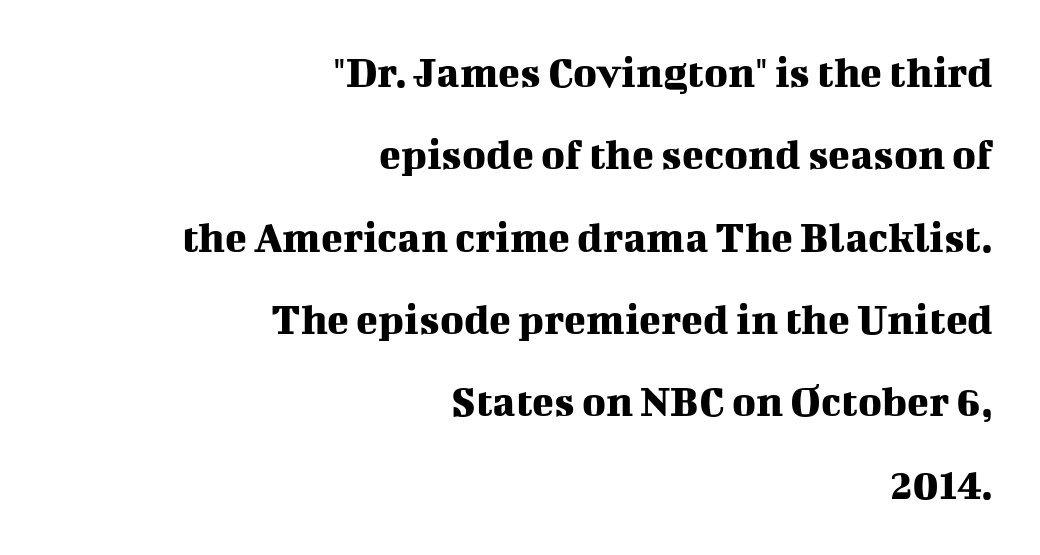
Q: Is the text italic (slanted)? A: No, it is upright.
Q: Is the typeface a serif or a sans-serif typeface? A: Serif.
Q: Is the text underlined? A: No.
Q: How is the paragraph aligned? A: Right-aligned.
Q: Is the spacing between letters normal or unusually wide? A: Normal.
Q: Width (condensed, normal, or wide)? A: Normal.
Q: Stroke contrast? A: Medium.
Q: x-height? A: Medium.
Q: Monospaced? A: No.
